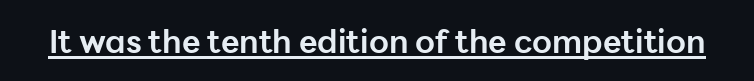
Q: Is the text bold? A: Yes.
Q: Is the text italic (slanted)? A: No, it is upright.
Q: Is the typeface a serif or a sans-serif typeface? A: Sans-serif.
Q: Is the text underlined? A: Yes.
Q: Is the spacing between letters normal or unusually wide? A: Normal.
Q: Width (condensed, normal, or wide)? A: Normal.
Q: Stroke contrast? A: Low.
Q: x-height? A: Medium.
Q: Monospaced? A: No.
